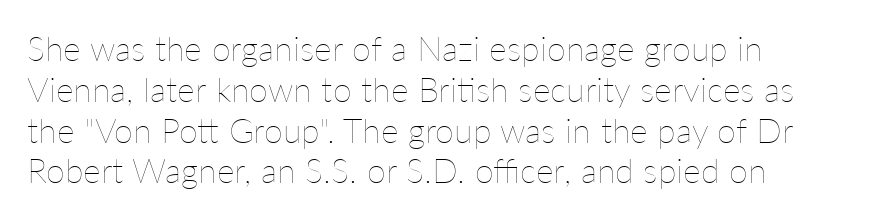
The image shows 34 px thin type, upright; set line spacing 1.2x, normal letter spacing, not underlined; low stroke contrast and a medium x-height.
